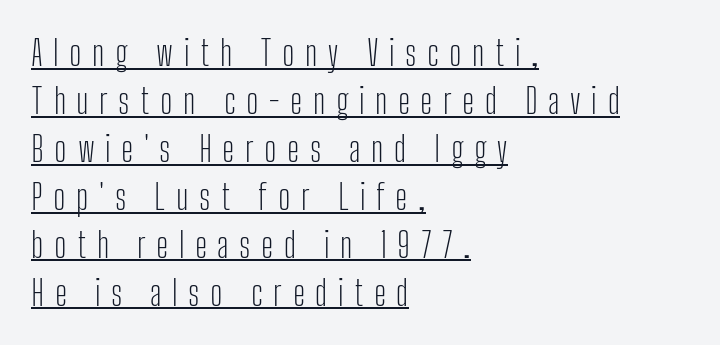
The image shows 35 px light, condensed sans-serif type, upright; set left-aligned, normal line spacing (1.37x), unusually wide letter spacing (+0.3 em), underlined; low stroke contrast and a medium x-height.
